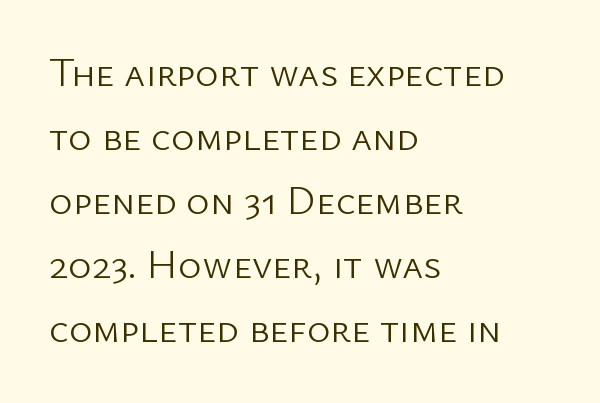
Q: Is the text bold? A: No.
Q: Is the text italic (slanted)? A: No, it is upright.
Q: Is the typeface a serif or a sans-serif typeface? A: Sans-serif.
Q: Is the text underlined? A: No.
Q: How is the paragraph aligned? A: Left-aligned.
Q: Is the spacing between letters normal or unusually wide? A: Normal.
Q: Is the spacing between lines tight, normal or loose? A: Normal.
Q: Width (condensed, normal, or wide)? A: Normal.
Q: Stroke contrast? A: Low.
Q: x-height? A: Medium.
Q: Monospaced? A: No.
